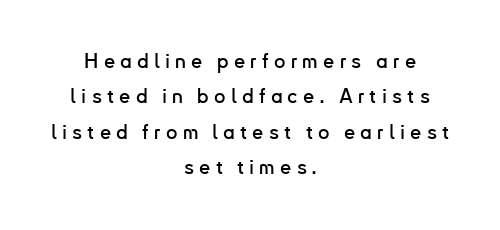
The baseline area is clear. Style check: upright. Substantial extra tracking has been applied to these lines. The whitespace from short lines is split evenly between both sides.
